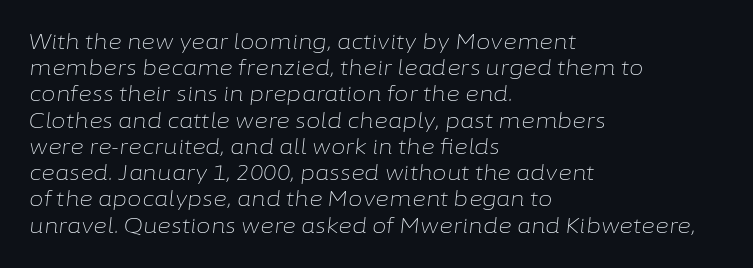
Notice how descenders clear the ascenders below comfortably — that's standard leading. The lines are quadded left. Weight class: somewhere from thin through regular. The rendering applies a slant to the glyphs. Check the space under the baseline: it is left empty.
